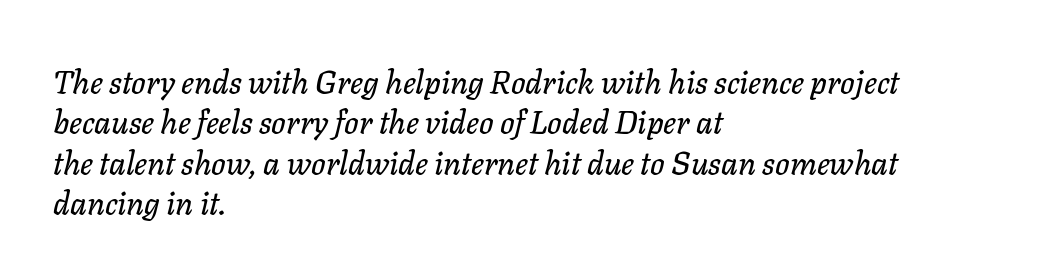
Reading down the block, your eye returns to a fixed left position each line. Caption: standard tracking, unaltered. A typesetter would mark this as italic. Looks like regular typesetting: each glyph gets only the width it needs. The vertical gap from one line to the next is medium.
